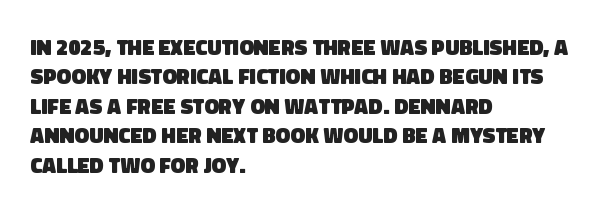
Q: Is the text bold? A: Yes.
Q: Is the text underlined? A: No.
Q: How is the paragraph aligned? A: Left-aligned.
Q: Is the spacing between letters normal or unusually wide? A: Normal.
Q: Is the spacing between lines tight, normal or loose? A: Normal.
